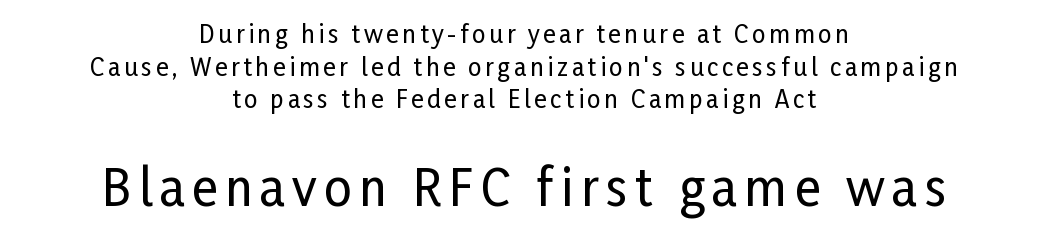
{"serif": "no", "italic": "no", "width": "condensed", "stroke_contrast": "low", "x_height": "medium", "monospaced": "no", "underline": "no", "align": "center", "line_spacing": "normal", "line_spacing_ratio": 1.36, "larger_block": "second", "size_ratio": 2.04, "glyph_px": 49}
